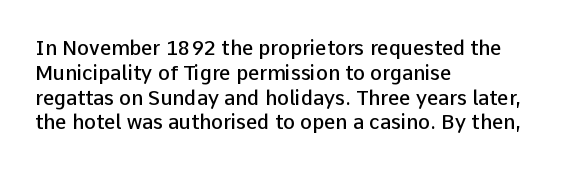
{"italic": "no", "bold": "semi", "underline": "no", "align": "left", "line_spacing_ratio": 1.24, "letter_spacing": "normal", "letter_spacing_em": 0.0, "glyph_px": 20}
